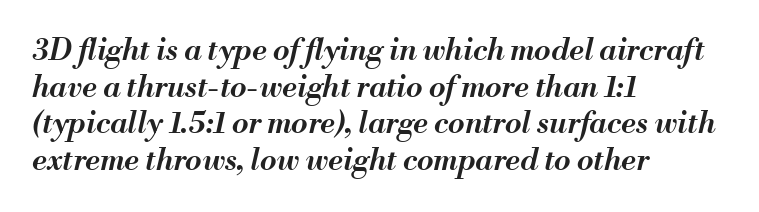
{"italic": "yes", "lean": "right", "slant_degrees": 13, "bold": "semi", "weight": "semibold", "width": "normal", "stroke_contrast": "medium", "x_height": "small", "monospaced": "no", "underline": "no", "align": "left", "line_spacing_ratio": 1.22, "letter_spacing": "normal", "letter_spacing_em": 0.0, "glyph_px": 30}
